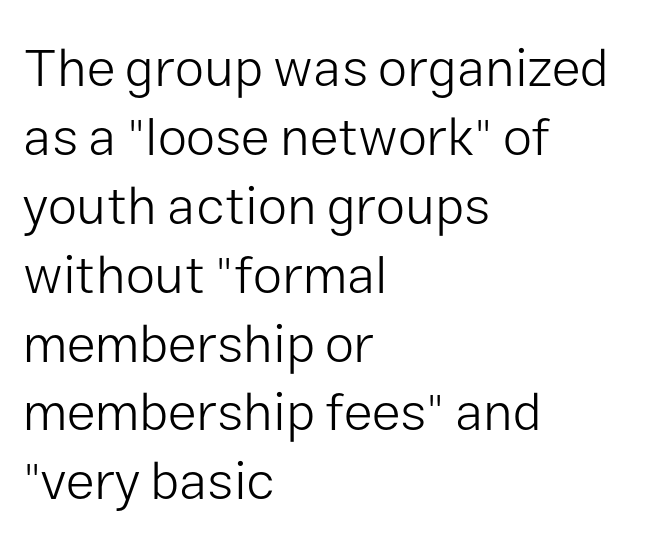
Q: Is the text bold? A: No.
Q: Is the text italic (slanted)? A: No, it is upright.
Q: Is the typeface a serif or a sans-serif typeface? A: Sans-serif.
Q: Is the text underlined? A: No.
Q: How is the paragraph aligned? A: Left-aligned.
Q: Is the spacing between letters normal or unusually wide? A: Normal.
Q: Is the spacing between lines tight, normal or loose? A: Normal.
Q: Width (condensed, normal, or wide)? A: Normal.
Q: Stroke contrast? A: Low.
Q: x-height? A: Medium.
Q: Monospaced? A: No.
